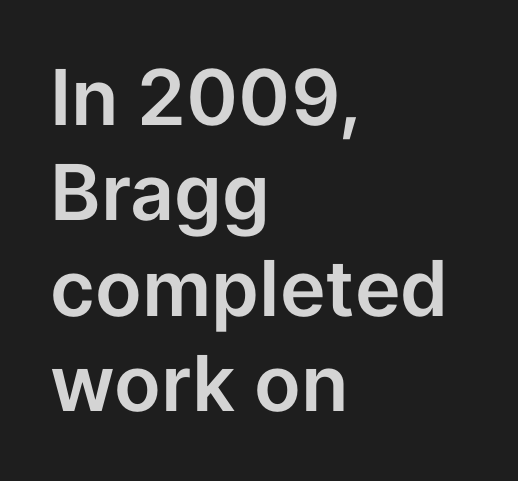
Q: Is the text italic (slanted)? A: No, it is upright.
Q: Is the typeface a serif or a sans-serif typeface? A: Sans-serif.
Q: Is the text underlined? A: No.
Q: How is the paragraph aligned? A: Left-aligned.
Q: Is the spacing between letters normal or unusually wide? A: Normal.
Q: Width (condensed, normal, or wide)? A: Normal.
Q: Stroke contrast? A: Low.
Q: x-height? A: Medium.
Q: Monospaced? A: No.
